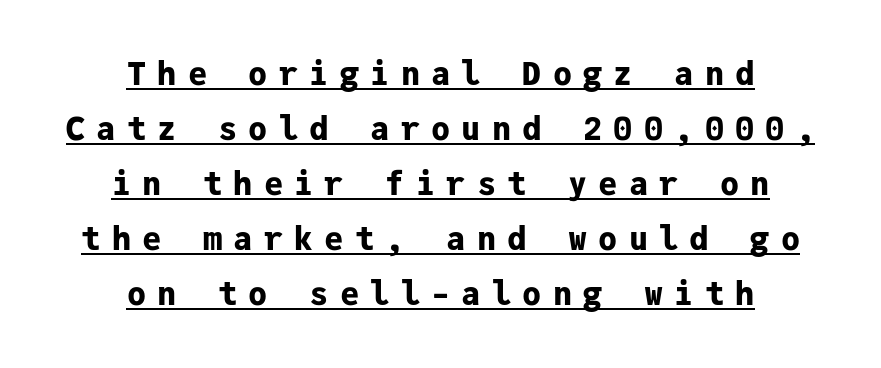
{"serif": "no", "italic": "no", "bold": "yes", "weight": "bold", "width": "normal", "stroke_contrast": "low", "x_height": "medium", "monospaced": "yes", "underline": "yes", "align": "center", "line_spacing_ratio": 1.72, "letter_spacing": "wide", "letter_spacing_em": 0.35, "glyph_px": 32}
